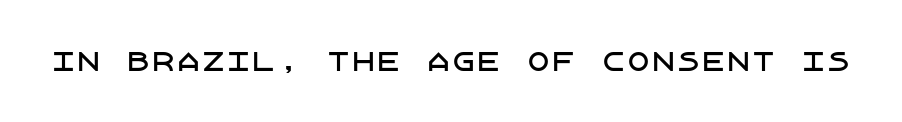
Q: Is the text italic (slanted)? A: No, it is upright.
Q: Is the text underlined? A: No.
Q: Is the spacing between letters normal or unusually wide? A: Normal.
